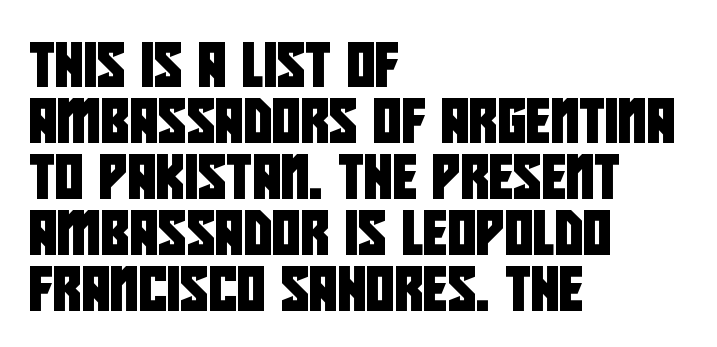
The image shows 44 px condensed sans-serif type; set left-aligned, normal line spacing (1.27x), normal letter spacing, not underlined; low stroke contrast and a large x-height.
